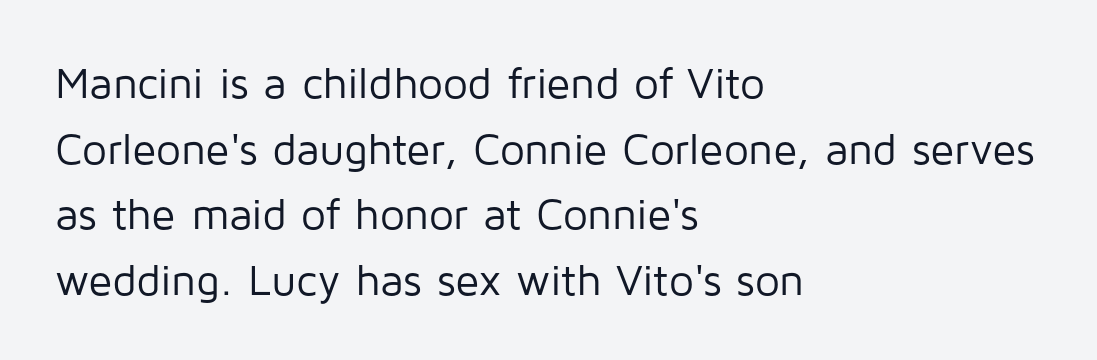
Q: Is the text bold? A: No.
Q: Is the text italic (slanted)? A: No, it is upright.
Q: Is the typeface a serif or a sans-serif typeface? A: Sans-serif.
Q: Is the text underlined? A: No.
Q: How is the paragraph aligned? A: Left-aligned.
Q: Is the spacing between letters normal or unusually wide? A: Normal.
Q: Is the spacing between lines tight, normal or loose? A: Normal.
Q: Width (condensed, normal, or wide)? A: Normal.
Q: Stroke contrast? A: Low.
Q: x-height? A: Medium.
Q: Monospaced? A: No.
